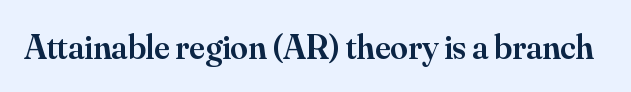
Q: Is the text bold? A: Semi-bold.
Q: Is the text italic (slanted)? A: No, it is upright.
Q: Is the typeface a serif or a sans-serif typeface? A: Serif.
Q: Is the text underlined? A: No.
Q: Is the spacing between letters normal or unusually wide? A: Normal.
Q: Width (condensed, normal, or wide)? A: Normal.
Q: Stroke contrast? A: Medium.
Q: x-height? A: Small.
Q: Monospaced? A: No.
